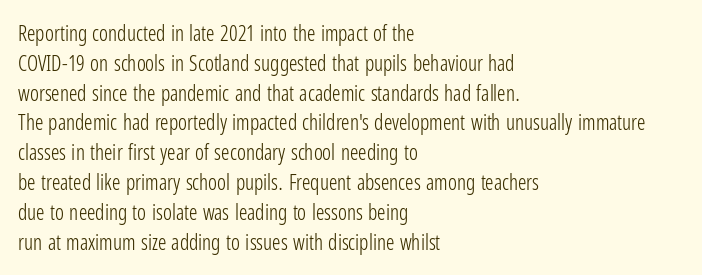
The image shows 21 px text type, upright; set left-aligned, normal line spacing (1.42x), normal letter spacing, not underlined.
